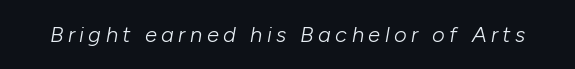
The typeface has the unassuming heft of standard copy or less. If you drew a line through each stem, it would be angled. Quick note: underline off. Does extra space separate the letters? Yes, quite a lot of it.
